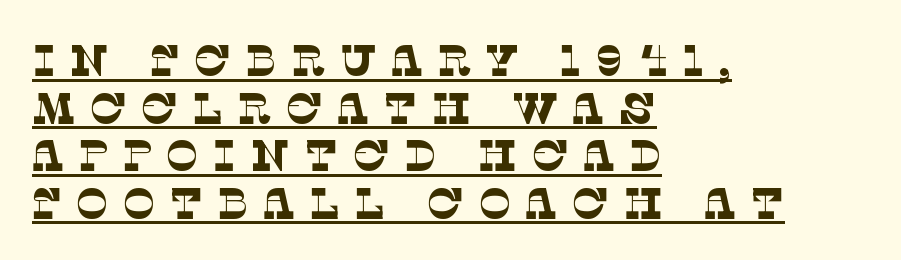
The image shows 44 px thin serif type; set left-aligned, tight line spacing (1.08x), unusually wide letter spacing (+0.31 em), underlined; low stroke contrast and a large x-height.
